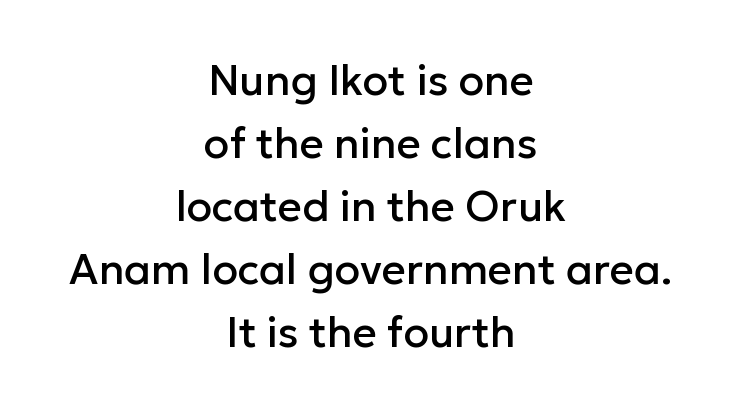
Q: Is the text italic (slanted)? A: No, it is upright.
Q: Is the typeface a serif or a sans-serif typeface? A: Sans-serif.
Q: Is the text underlined? A: No.
Q: How is the paragraph aligned? A: Centered.
Q: Is the spacing between letters normal or unusually wide? A: Normal.
Q: Is the spacing between lines tight, normal or loose? A: Normal.
Q: Width (condensed, normal, or wide)? A: Normal.
Q: Stroke contrast? A: Low.
Q: x-height? A: Medium.
Q: Monospaced? A: No.
